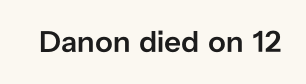
{"serif": "no", "italic": "no", "bold": "semi", "weight": "semibold", "width": "normal", "stroke_contrast": "low", "x_height": "medium", "monospaced": "no", "underline": "no", "letter_spacing": "normal", "letter_spacing_em": 0.0, "glyph_px": 30}
